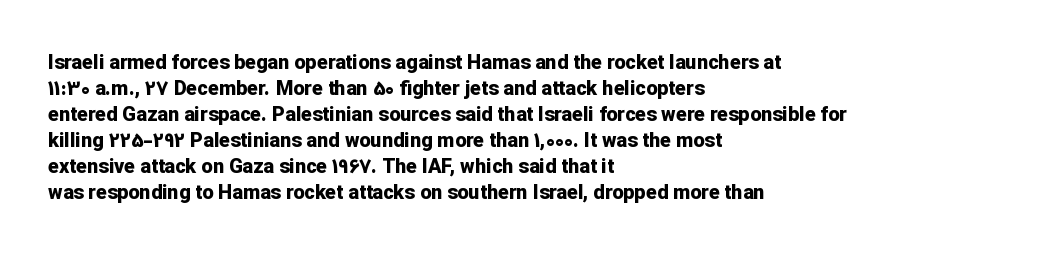
The lettering holds an erect, upright posture throughout. The text block is weighted toward the left margin, trailing off unevenly rightward. The strokes are fattened all the way to bold. Bare-footed words on every line.
